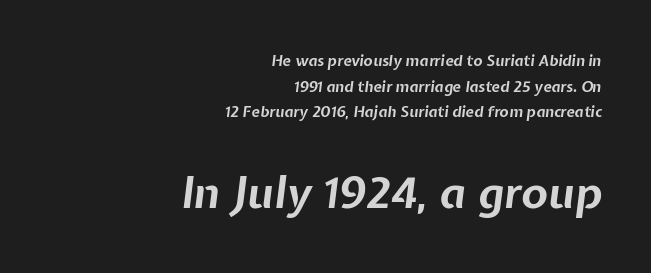
The image shows 44 px bold type, italic (leaning right); set right-aligned, line spacing 1.71x, normal letter spacing, not underlined; the second (bottom) block is 2.93x larger; low stroke contrast and a medium x-height.
